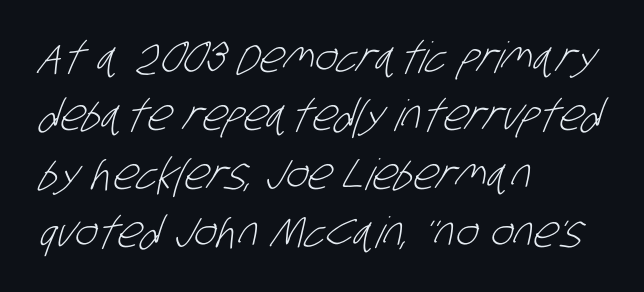
The image shows 43 px light, condensed sans-serif type; set left-aligned, normal line spacing (1.36x), normal letter spacing, not underlined; low stroke contrast and a large x-height.
